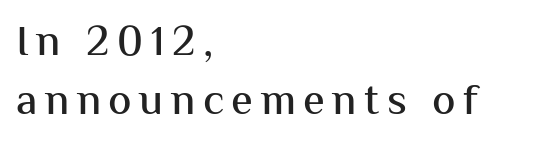
{"serif": "no", "italic": "no", "width": "normal", "stroke_contrast": "medium", "x_height": "medium", "monospaced": "no", "underline": "no", "align": "left", "line_spacing": "normal", "line_spacing_ratio": 1.35, "glyph_px": 44}
